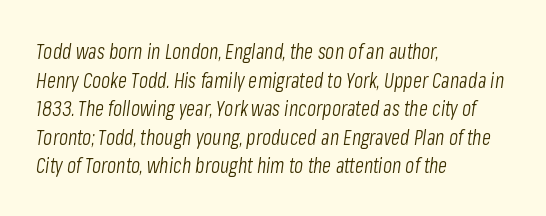
{"italic": "yes", "lean": "right", "slant_degrees": 8, "bold": "no", "underline": "no", "align": "left", "line_spacing": "normal", "line_spacing_ratio": 1.36, "letter_spacing": "normal", "letter_spacing_em": 0.0, "glyph_px": 21}
